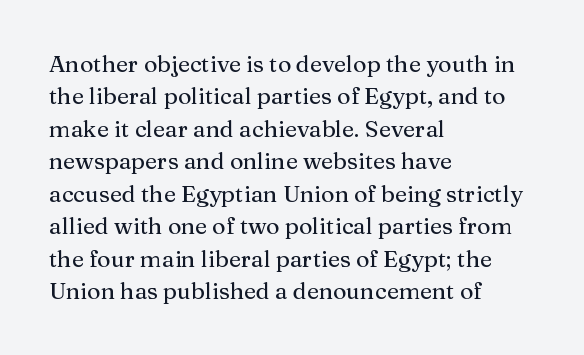
Q: Is the text italic (slanted)? A: No, it is upright.
Q: Is the text underlined? A: No.
Q: How is the paragraph aligned? A: Left-aligned.
Q: Is the spacing between letters normal or unusually wide? A: Normal.
Q: Is the spacing between lines tight, normal or loose? A: Normal.
